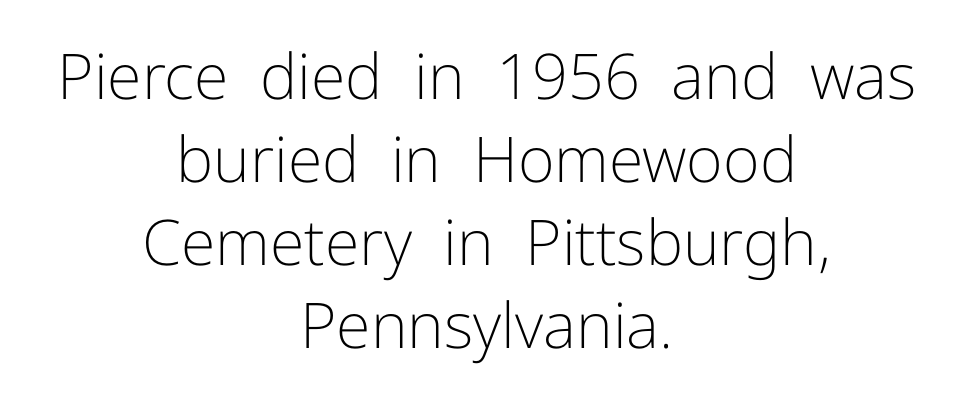
Q: Is the text bold? A: No.
Q: Is the text italic (slanted)? A: No, it is upright.
Q: Is the typeface a serif or a sans-serif typeface? A: Sans-serif.
Q: Is the text underlined? A: No.
Q: How is the paragraph aligned? A: Centered.
Q: Is the spacing between letters normal or unusually wide? A: Normal.
Q: Is the spacing between lines tight, normal or loose? A: Normal.
Q: Width (condensed, normal, or wide)? A: Normal.
Q: Stroke contrast? A: Low.
Q: x-height? A: Medium.
Q: Monospaced? A: No.
